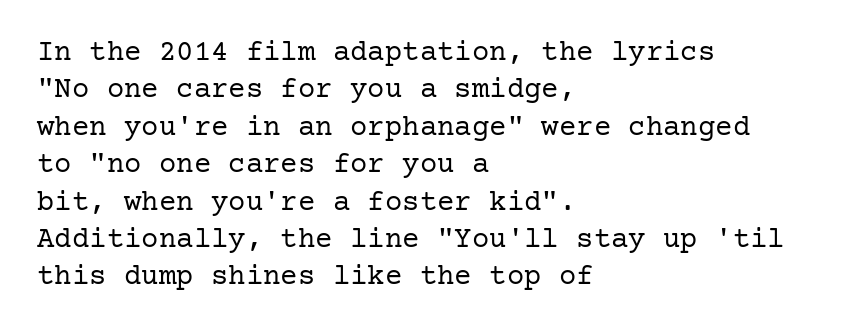
Stems here are at most as thick as an everyday book face. Unmarked baselines from the first word to the last. Does the lettering tilt? It doesn't — this is upright. Vertical spacing — default. What stands out about the letter spacing? Nothing — it is the standard amount. Alignment: flush left.
